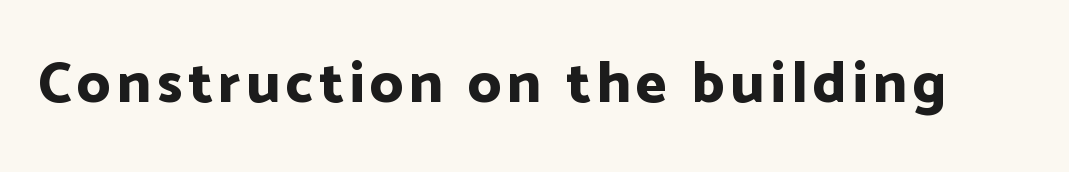
{"serif": "no", "italic": "no", "bold": "yes", "weight": "bold", "width": "normal", "stroke_contrast": "low", "x_height": "medium", "monospaced": "no", "underline": "no", "glyph_px": 58}
